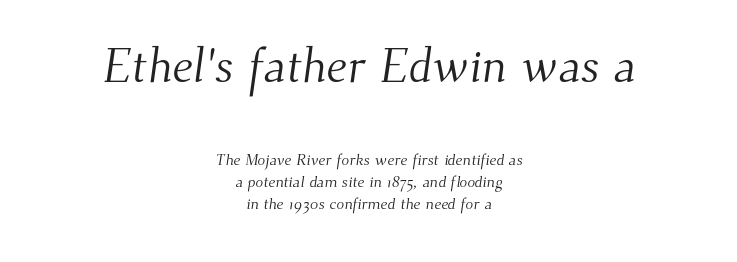
The image shows 48 px light serif type; set centered, normal line spacing (1.38x), normal letter spacing, not underlined; the first (top) block is 3.0x larger; medium stroke contrast and a small x-height.
